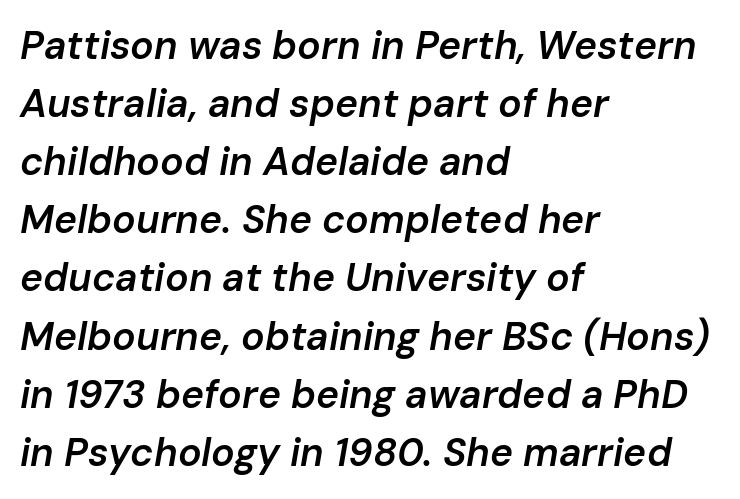
The image shows 39 px semibold type, italic (leaning right); set left-aligned, normal line spacing (1.49x), normal letter spacing, not underlined; low stroke contrast and a medium x-height.
